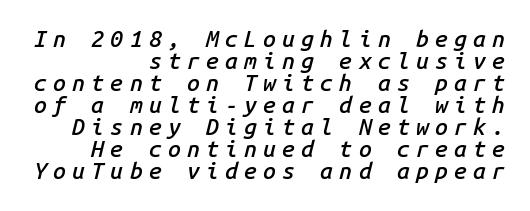
{"italic": "yes", "lean": "right", "slant_degrees": 14, "bold": "semi", "underline": "no", "align": "right", "line_spacing": "tight", "line_spacing_ratio": 0.96, "letter_spacing": "wide", "letter_spacing_em": 0.27, "glyph_px": 23}
